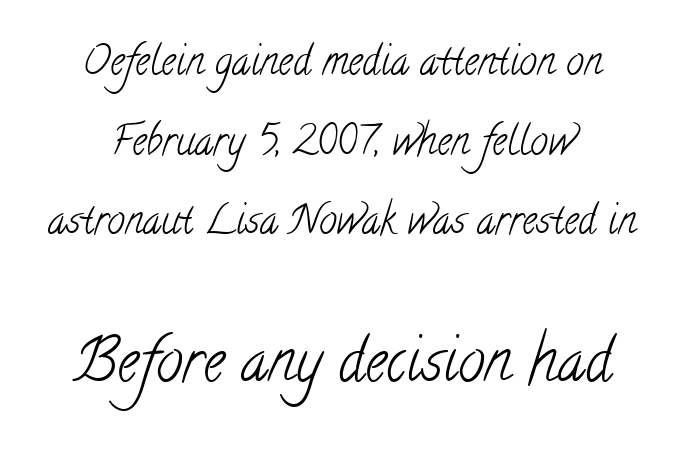
The typeface chosen for these lines features serifs. Neither beginnings nor endings align; midpoints do. How are the letters spaced? Ordinarily, with no added tracking. Reading down the column, the eye jumps a long way to each next line.
